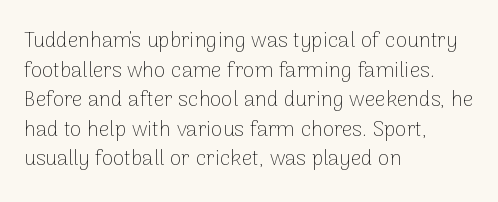
The image shows 21 px text type, upright; set left-aligned, normal line spacing (1.41x), normal letter spacing, not underlined.
